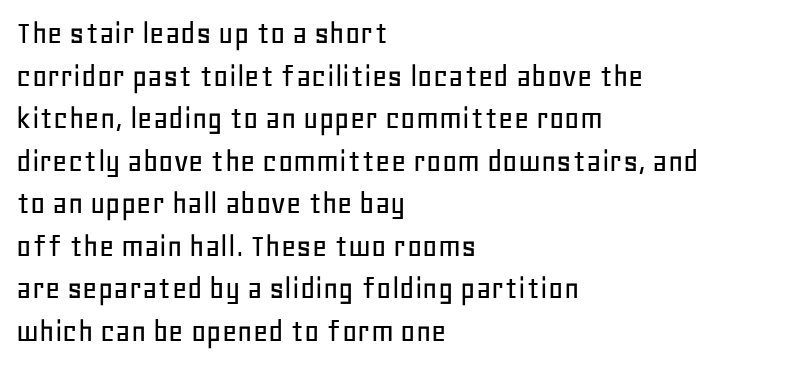
{"serif": "no", "italic": "no", "width": "normal", "stroke_contrast": "low", "x_height": "large", "monospaced": "no", "underline": "no", "align": "left", "line_spacing": "normal", "line_spacing_ratio": 1.29, "letter_spacing": "normal", "letter_spacing_em": 0.0, "glyph_px": 33}
